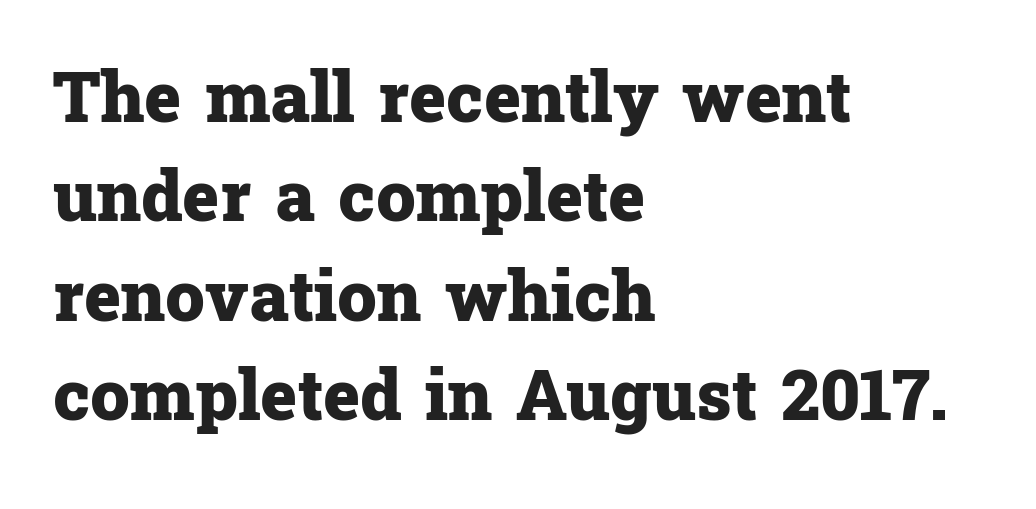
{"serif": "yes", "italic": "no", "bold": "yes", "weight": "heavy", "width": "normal", "stroke_contrast": "low", "x_height": "medium", "monospaced": "no", "underline": "no", "align": "left", "line_spacing": "normal", "line_spacing_ratio": 1.42, "letter_spacing": "normal", "letter_spacing_em": 0.0, "glyph_px": 70}
